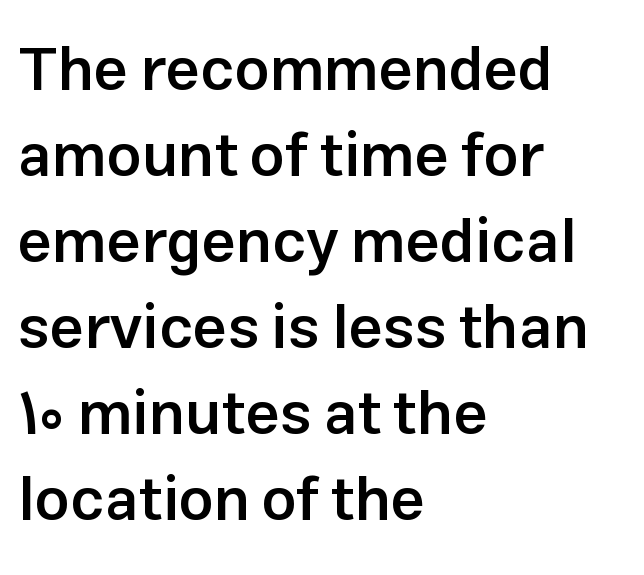
The image shows 61 px semibold sans-serif type, upright; set left-aligned, normal line spacing (1.41x), normal letter spacing, not underlined; low stroke contrast and a medium x-height.
